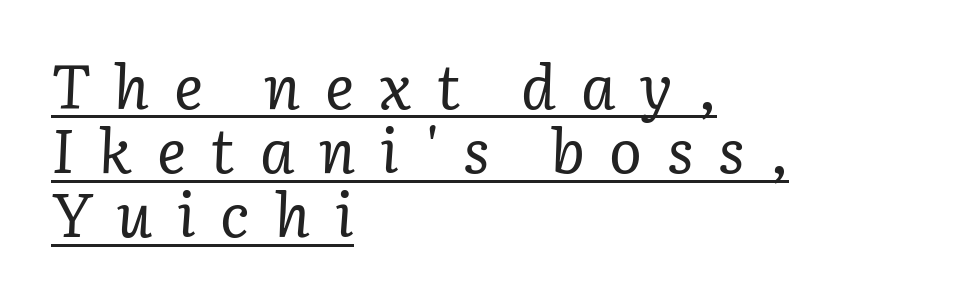
{"serif": "yes", "italic": "yes", "lean": "right", "slant_degrees": 3, "bold": "no", "weight": "regular", "width": "normal", "stroke_contrast": "low", "x_height": "medium", "monospaced": "no", "underline": "yes", "align": "left", "line_spacing": "tight", "line_spacing_ratio": 1.05, "letter_spacing": "wide", "letter_spacing_em": 0.4, "glyph_px": 61}
